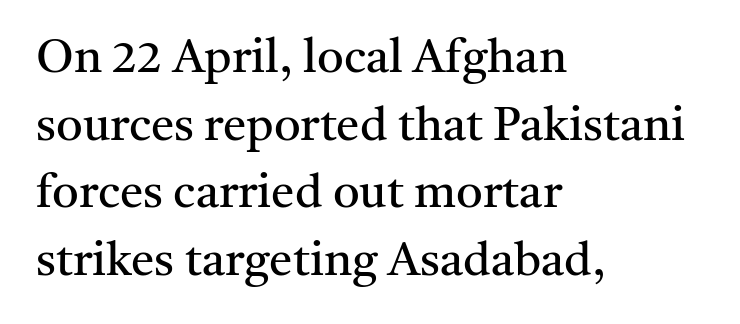
The image shows 47 px regular-weight serif type, upright; set left-aligned, normal line spacing (1.44x), normal letter spacing, not underlined; medium stroke contrast and a medium x-height.
